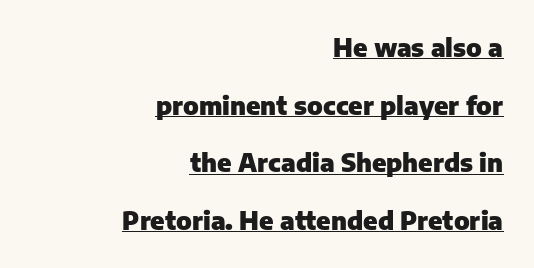
Honestly, the rows look like they've been pulled way apart. One-word summary of the alignment: right. Honestly, the underline is the first thing you notice here. Unlike italic type, these characters show no tilt at all.
